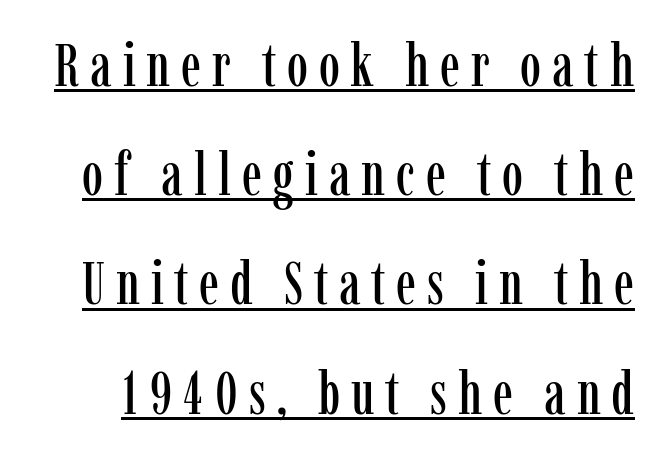
The image shows 60 px condensed serif type, upright; set line spacing 1.82x, underlined; low stroke contrast and a medium x-height.
